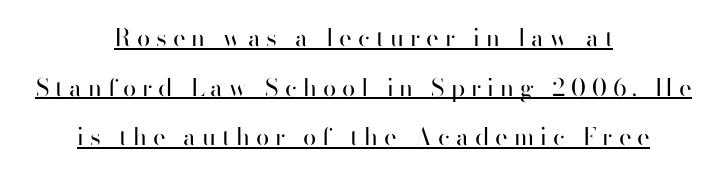
{"italic": "no", "bold": "no", "underline": "yes", "align": "center", "line_spacing": "loose", "line_spacing_ratio": 2.07, "letter_spacing": "wide", "letter_spacing_em": 0.25, "glyph_px": 24}
